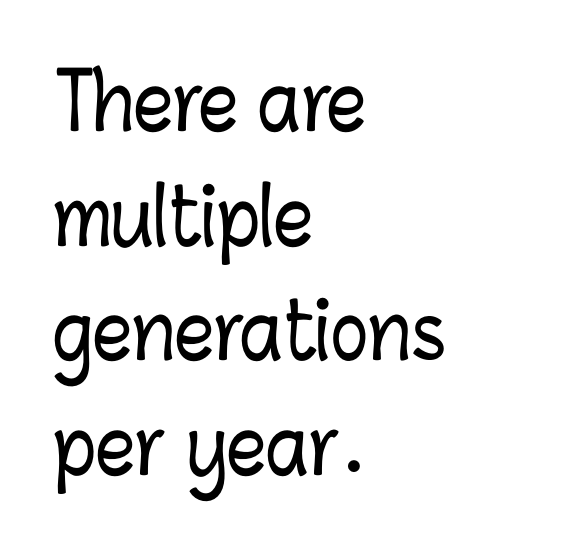
{"italic": "no", "width": "condensed", "stroke_contrast": "low", "x_height": "medium", "monospaced": "no", "underline": "no", "align": "left", "line_spacing": "normal", "line_spacing_ratio": 1.47, "letter_spacing": "normal", "letter_spacing_em": 0.0, "glyph_px": 78}
